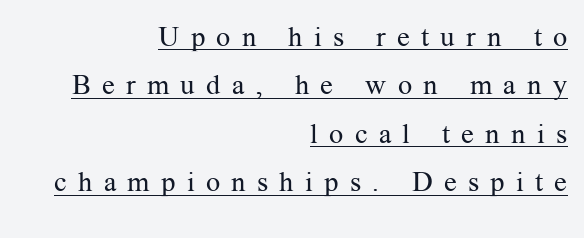
The image shows 28 px regular-weight serif type, upright; set right-aligned, line spacing 1.73x, unusually wide letter spacing (+0.4 em), underlined; medium stroke contrast and a medium x-height.
